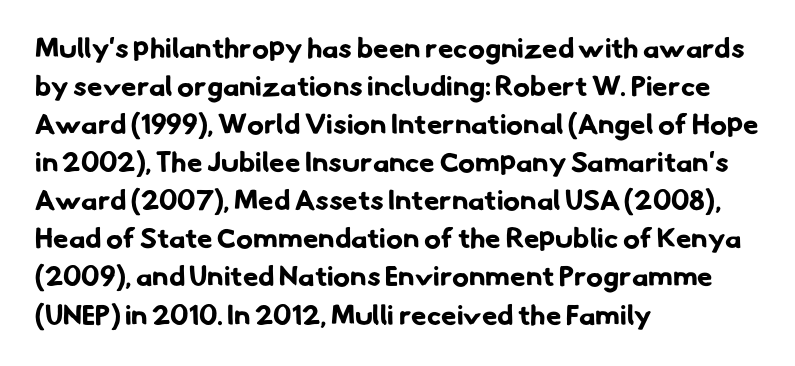
{"serif": "no", "bold": "yes", "weight": "bold", "width": "normal", "stroke_contrast": "low", "x_height": "small", "monospaced": "no", "underline": "no", "align": "left", "line_spacing": "normal", "line_spacing_ratio": 1.36, "letter_spacing": "normal", "letter_spacing_em": 0.0, "glyph_px": 28}
